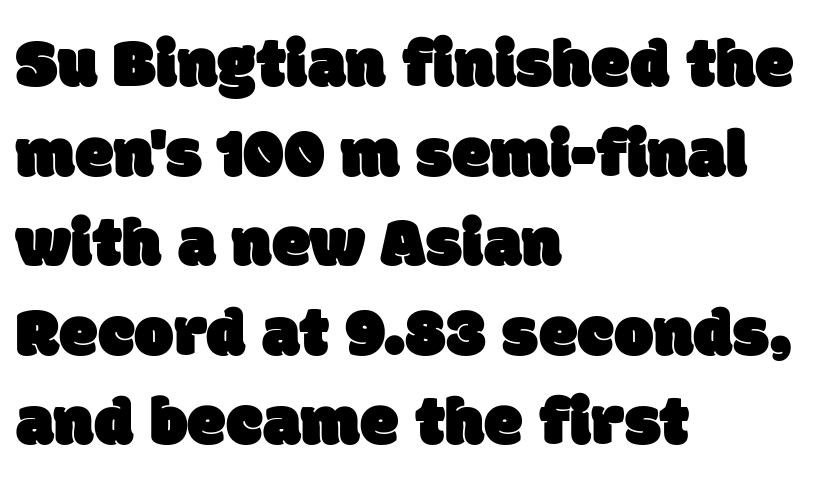
The image shows 70 px sans-serif type; set left-aligned, normal line spacing (1.28x), normal letter spacing, not underlined; low stroke contrast and a large x-height.
